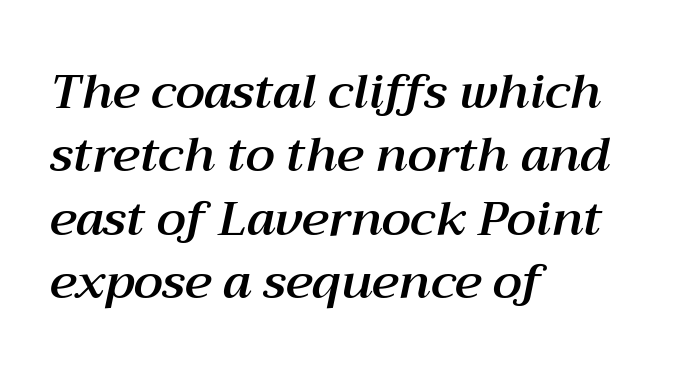
The image shows 48 px text type, italic (leaning right); set left-aligned, normal line spacing (1.32x), normal letter spacing, not underlined; medium stroke contrast and a medium x-height.
